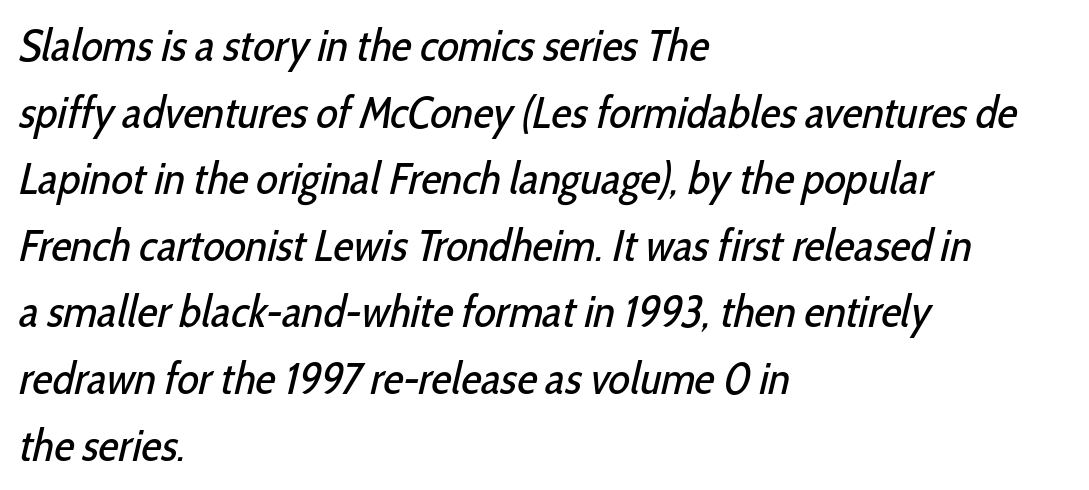
The image shows 45 px regular-weight, condensed sans-serif type; set left-aligned, normal line spacing (1.48x), normal letter spacing, not underlined; low stroke contrast and a medium x-height.
